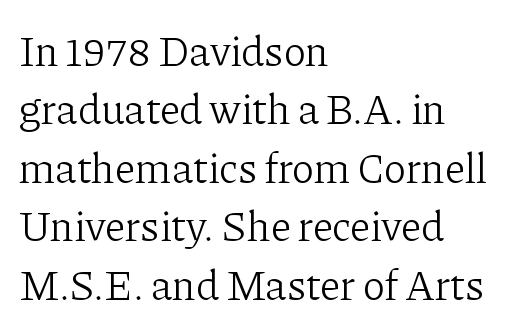
{"serif": "yes", "italic": "no", "bold": "no", "weight": "light", "width": "normal", "stroke_contrast": "low", "x_height": "medium", "monospaced": "no", "underline": "no", "align": "left", "line_spacing": "normal", "line_spacing_ratio": 1.39, "letter_spacing": "normal", "letter_spacing_em": 0.0, "glyph_px": 42}
